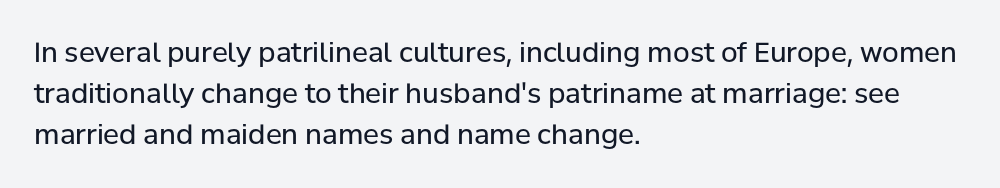
On a weight scale, this lands at 450 or below. The passage shown has conventional tracking throughout. A normal amount of white space separates one row of letters from the next. The rag falls on the right side of this text block.
